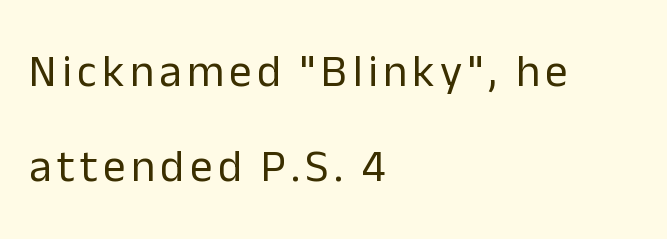
Counters stay open thanks to moderate or lighter strokes. You could not count columns in this text — the font is proportionally spaced. The paragraph shown leans on its left margin. Regarding serifs, this sample does without them. The leading is generous, giving the passage an open texture.
